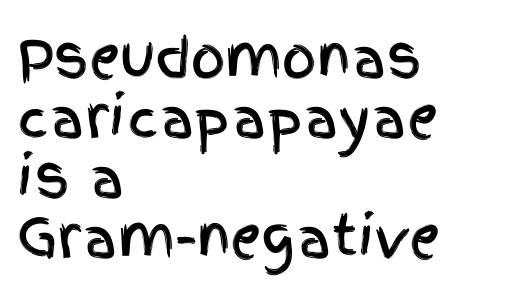
Q: Is the text italic (slanted)? A: No, it is upright.
Q: Is the typeface a serif or a sans-serif typeface? A: Sans-serif.
Q: Is the text underlined? A: No.
Q: How is the paragraph aligned? A: Left-aligned.
Q: Is the spacing between letters normal or unusually wide? A: Normal.
Q: Is the spacing between lines tight, normal or loose? A: Tight.
Q: Width (condensed, normal, or wide)? A: Condensed.
Q: x-height? A: Large.
Q: Monospaced? A: No.
